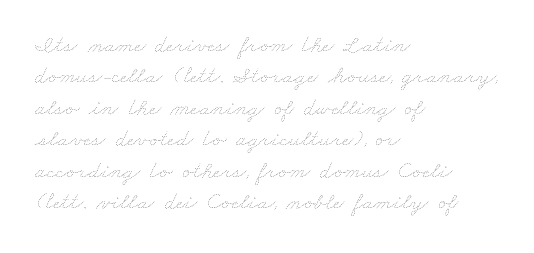
The space between consecutive lines is moderate. Letters have the restrained weight of plain body copy at most. Caption: multi-line text, flush left, ragged right. You could call the tracking neutral — neither tight nor loose. The space directly below the letters is spotless.
